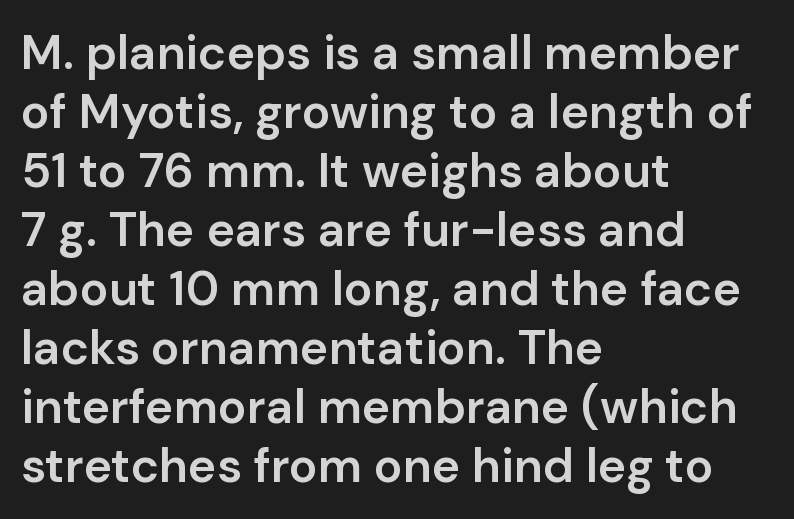
{"serif": "no", "italic": "no", "bold": "semi", "weight": "semibold", "width": "normal", "stroke_contrast": "low", "x_height": "medium", "monospaced": "no", "underline": "no", "align": "left", "line_spacing_ratio": 1.23, "letter_spacing": "normal", "letter_spacing_em": 0.0, "glyph_px": 48}
